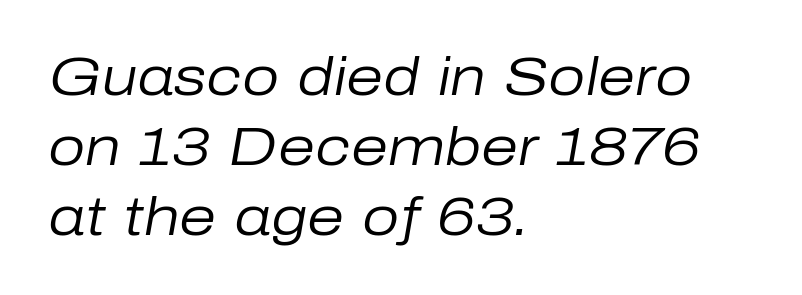
{"italic": "yes", "lean": "right", "slant_degrees": 10, "bold": "no", "weight": "regular", "width": "normal", "stroke_contrast": "low", "x_height": "medium", "monospaced": "no", "underline": "no", "align": "left", "line_spacing": "normal", "line_spacing_ratio": 1.32, "letter_spacing": "normal", "letter_spacing_em": 0.0, "glyph_px": 53}
